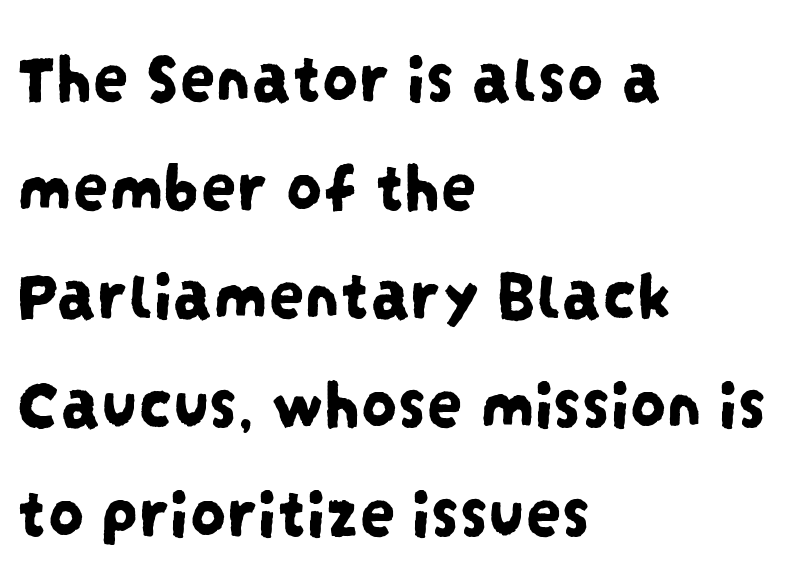
Q: Is the typeface a serif or a sans-serif typeface? A: Sans-serif.
Q: Is the text underlined? A: No.
Q: How is the paragraph aligned? A: Left-aligned.
Q: Is the spacing between letters normal or unusually wide? A: Normal.
Q: Is the spacing between lines tight, normal or loose? A: Normal.
Q: Width (condensed, normal, or wide)? A: Condensed.
Q: Stroke contrast? A: Low.
Q: x-height? A: Large.
Q: Monospaced? A: No.
